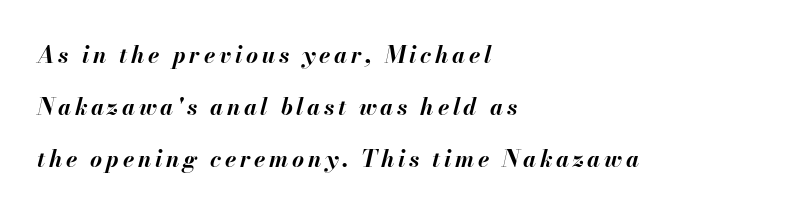
The image shows 23 px bold type, italic (leaning right); set left-aligned, loose line spacing (2.27x), not underlined.
